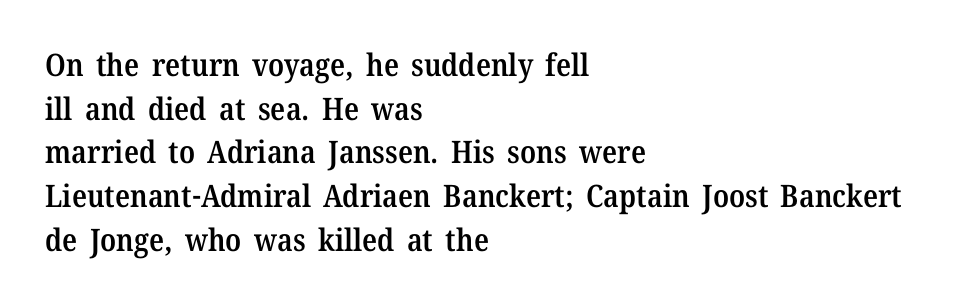
Q: Is the text bold? A: Semi-bold.
Q: Is the text italic (slanted)? A: No, it is upright.
Q: Is the typeface a serif or a sans-serif typeface? A: Serif.
Q: Is the text underlined? A: No.
Q: How is the paragraph aligned? A: Left-aligned.
Q: Is the spacing between letters normal or unusually wide? A: Normal.
Q: Is the spacing between lines tight, normal or loose? A: Normal.
Q: Width (condensed, normal, or wide)? A: Normal.
Q: Stroke contrast? A: Medium.
Q: x-height? A: Medium.
Q: Monospaced? A: No.
